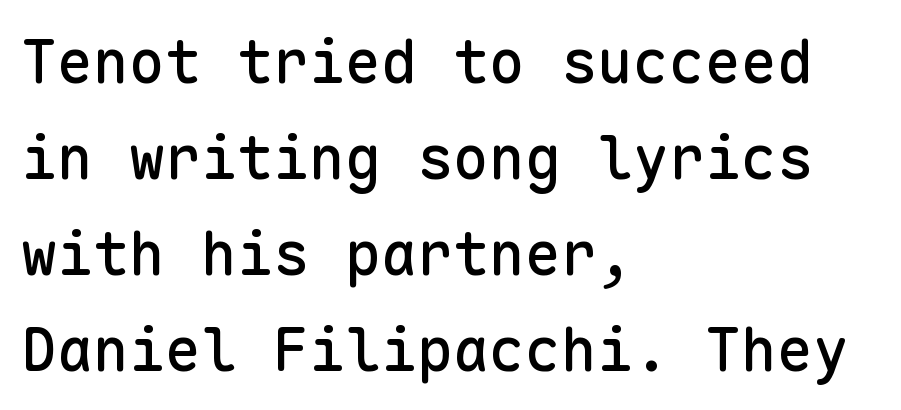
{"serif": "no", "italic": "no", "width": "normal", "stroke_contrast": "low", "x_height": "medium", "monospaced": "yes", "underline": "no", "align": "left", "line_spacing": "normal", "line_spacing_ratio": 1.6, "letter_spacing": "normal", "letter_spacing_em": 0.0, "glyph_px": 60}
